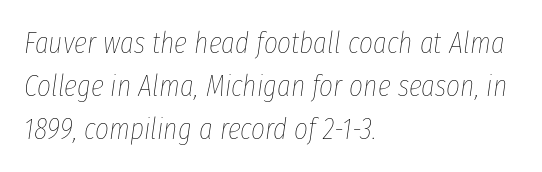
{"italic": "yes", "lean": "right", "slant_degrees": 8, "bold": "no", "weight": "thin", "width": "condensed", "stroke_contrast": "low", "x_height": "medium", "monospaced": "no", "underline": "no", "align": "left", "line_spacing": "normal", "line_spacing_ratio": 1.44, "letter_spacing": "normal", "letter_spacing_em": 0.0, "glyph_px": 30}
